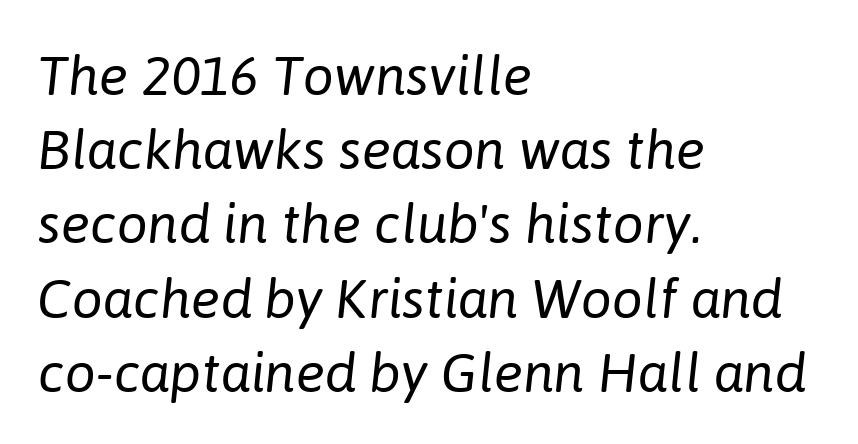
{"italic": "yes", "lean": "right", "slant_degrees": 6, "bold": "no", "weight": "regular", "width": "normal", "stroke_contrast": "low", "x_height": "medium", "monospaced": "no", "underline": "no", "align": "left", "line_spacing": "normal", "line_spacing_ratio": 1.35, "letter_spacing": "normal", "letter_spacing_em": 0.0, "glyph_px": 55}
